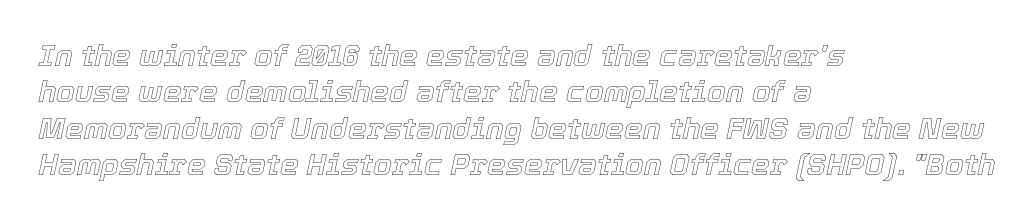
Q: Is the text italic (slanted)? A: Yes, it leans right by about 12 degrees.
Q: Is the text underlined? A: No.
Q: How is the paragraph aligned? A: Left-aligned.
Q: Is the spacing between letters normal or unusually wide? A: Normal.
Q: Width (condensed, normal, or wide)? A: Normal.
Q: x-height? A: Medium.
Q: Monospaced? A: No.
